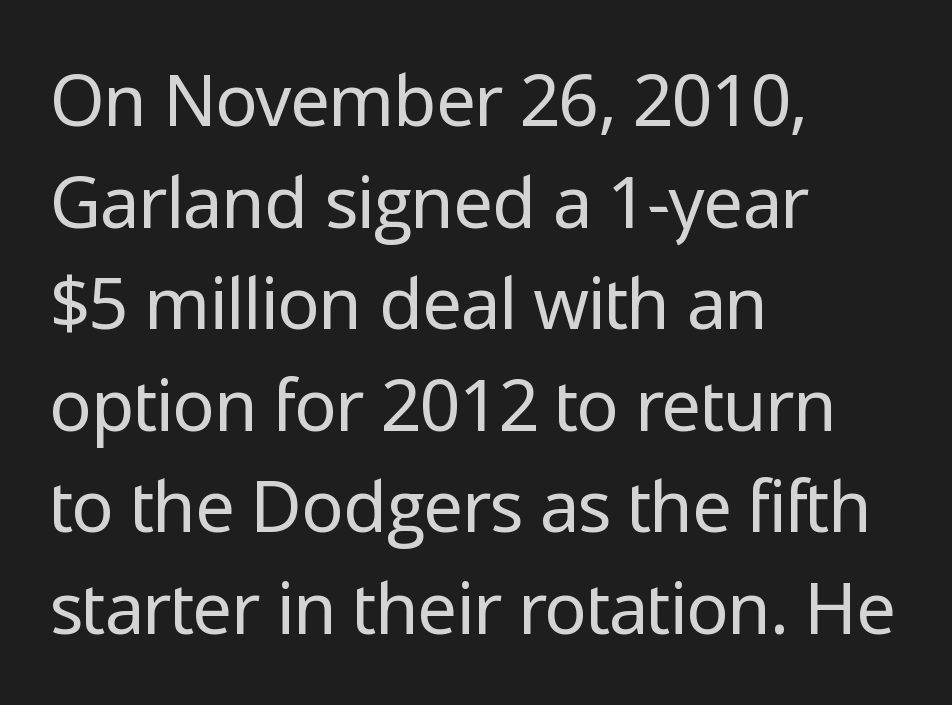
{"serif": "no", "italic": "no", "bold": "no", "weight": "regular", "width": "normal", "stroke_contrast": "low", "x_height": "medium", "monospaced": "no", "underline": "no", "align": "left", "line_spacing": "normal", "line_spacing_ratio": 1.43, "letter_spacing": "normal", "letter_spacing_em": 0.0, "glyph_px": 71}
